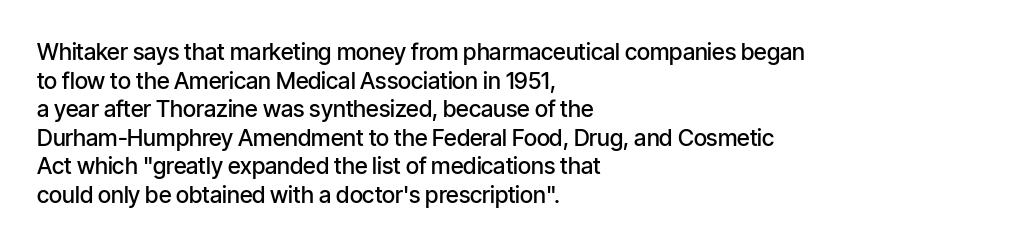
The passage shown is not underscored anywhere. On the weight axis this lands at semibold, roughly 600. Nothing unusual about the tracking: characters are spaced as the font intends. This is roman type, the default non-slanted kind. The paragraph has a hard left edge and a soft right edge.
